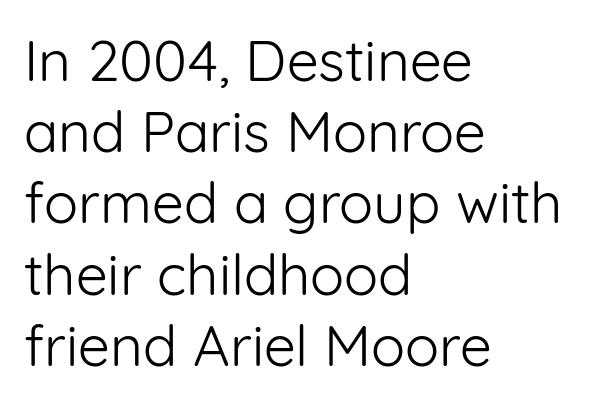
The rendering keeps characters at their native spacing. The letterforms sit at book weight or below. Varying glyph widths throughout — classic text-font behaviour. The string is rendered with underlining switched off. Every character sits straight up, as roman type does.
